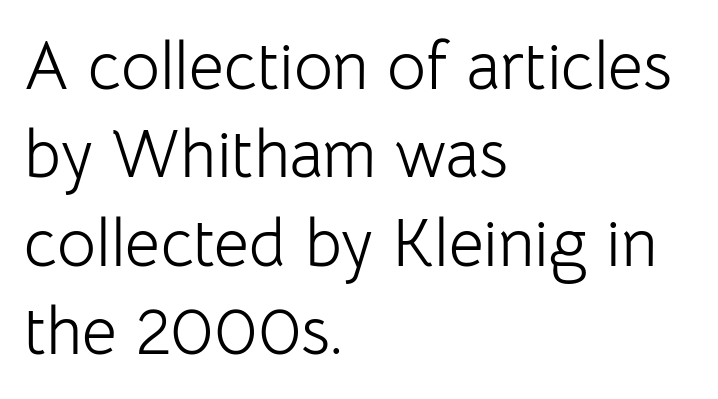
Italic: no, the glyphs are upright roman. Each letter keeps its own natural width here, so spacing adapts to shape. This is not heavy type; no bold has been used. What stands out about the letter spacing? Nothing — it is the standard amount. These lines are composed in type without serifs. Underlining? Definitely not there.
